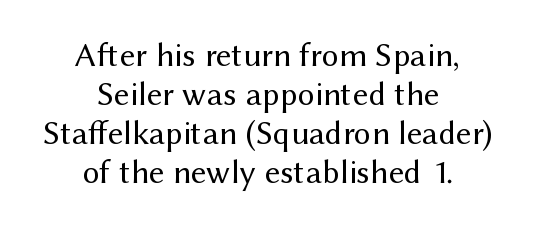
The image shows 34 px regular-weight sans-serif type, upright; set centered, tight line spacing (1.15x), normal letter spacing, not underlined; medium stroke contrast and a medium x-height.
